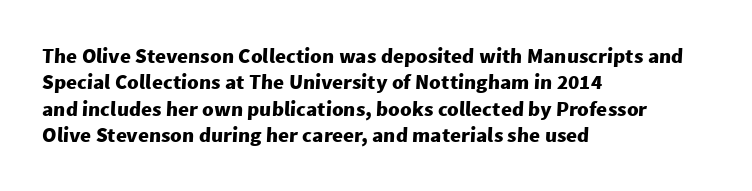
{"bold": "yes", "underline": "no", "align": "left", "line_spacing": "normal", "line_spacing_ratio": 1.26, "letter_spacing": "normal", "letter_spacing_em": 0.0, "glyph_px": 21}
